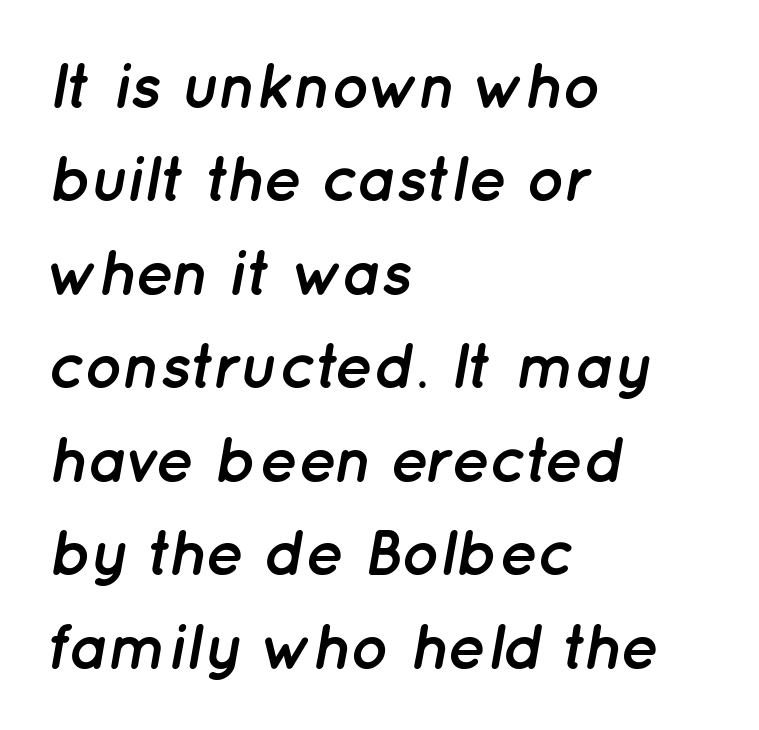
Q: Is the text bold? A: Yes.
Q: Is the text italic (slanted)? A: Yes, it leans right by about 12 degrees.
Q: Is the text underlined? A: No.
Q: How is the paragraph aligned? A: Left-aligned.
Q: Is the spacing between letters normal or unusually wide? A: Normal.
Q: Is the spacing between lines tight, normal or loose? A: Normal.
Q: Width (condensed, normal, or wide)? A: Normal.
Q: Stroke contrast? A: Low.
Q: x-height? A: Medium.
Q: Monospaced? A: No.
